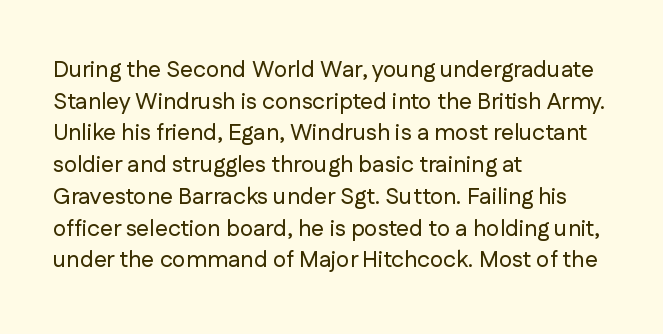
The image shows 23 px text type, upright; set left-aligned, normal line spacing (1.38x), normal letter spacing, not underlined.
